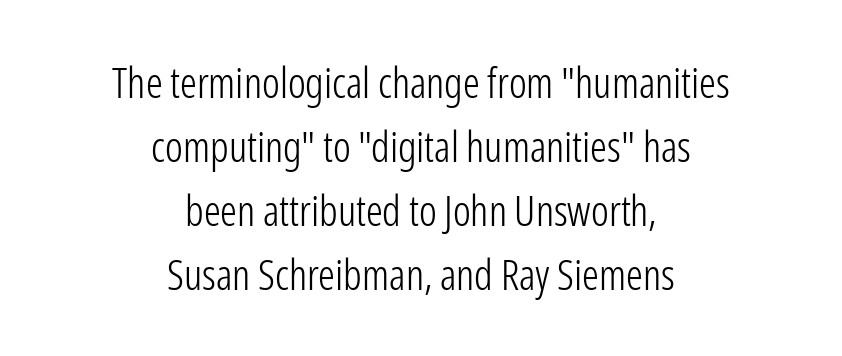
Q: Is the text bold? A: No.
Q: Is the text italic (slanted)? A: No, it is upright.
Q: Is the typeface a serif or a sans-serif typeface? A: Sans-serif.
Q: Is the text underlined? A: No.
Q: How is the paragraph aligned? A: Centered.
Q: Is the spacing between letters normal or unusually wide? A: Normal.
Q: Is the spacing between lines tight, normal or loose? A: Normal.
Q: Width (condensed, normal, or wide)? A: Condensed.
Q: Stroke contrast? A: Low.
Q: x-height? A: Medium.
Q: Monospaced? A: No.
